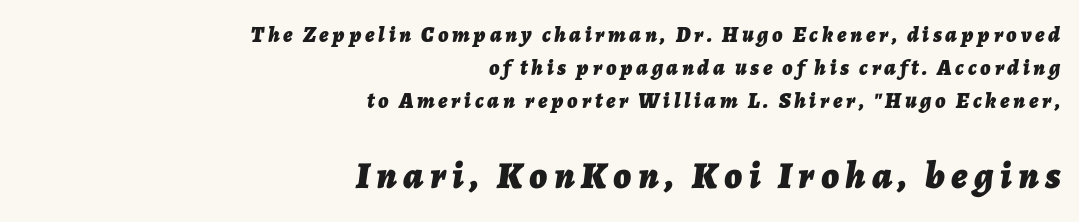
Q: Is the text bold? A: Yes.
Q: Is the text italic (slanted)? A: Yes, it leans right by about 7 degrees.
Q: Is the text underlined? A: No.
Q: How is the paragraph aligned? A: Right-aligned.
Q: Is the spacing between lines tight, normal or loose? A: Normal.
Q: Which block of text is set in a larger size, the first (top) or the second (bottom)? A: The second (bottom) one.
Q: Width (condensed, normal, or wide)? A: Normal.
Q: Stroke contrast? A: Low.
Q: x-height? A: Medium.
Q: Monospaced? A: No.
